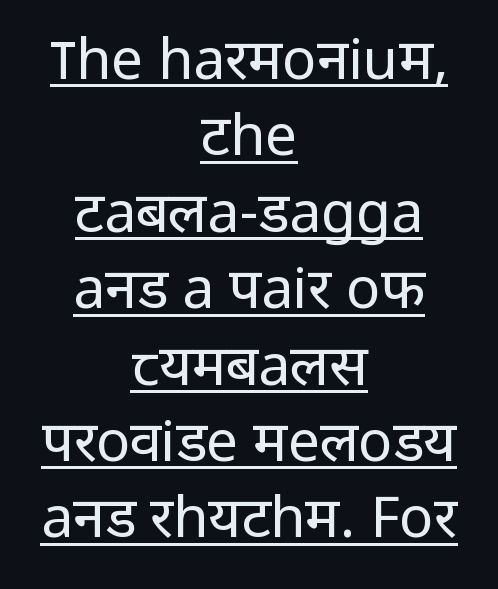
The image shows 57 px regular-weight sans-serif type, upright; set centered, normal line spacing (1.34x), normal letter spacing, underlined; low stroke contrast and a medium x-height.
